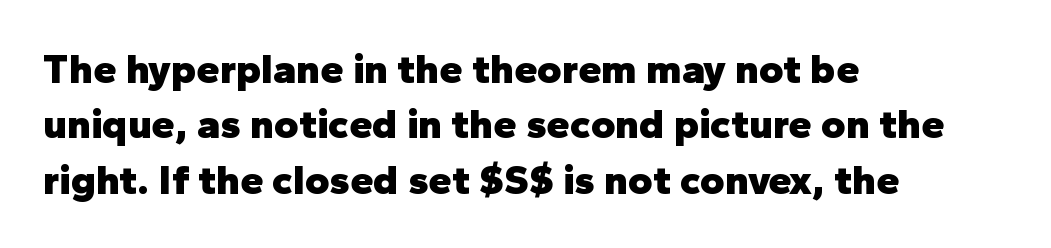
Ascenders rise straight up at ninety degrees. Glyph-to-glyph distance matches everyday printed text. How would I describe the line gaps? Plain and ordinary. Any mark beneath the type? The region is blank.
